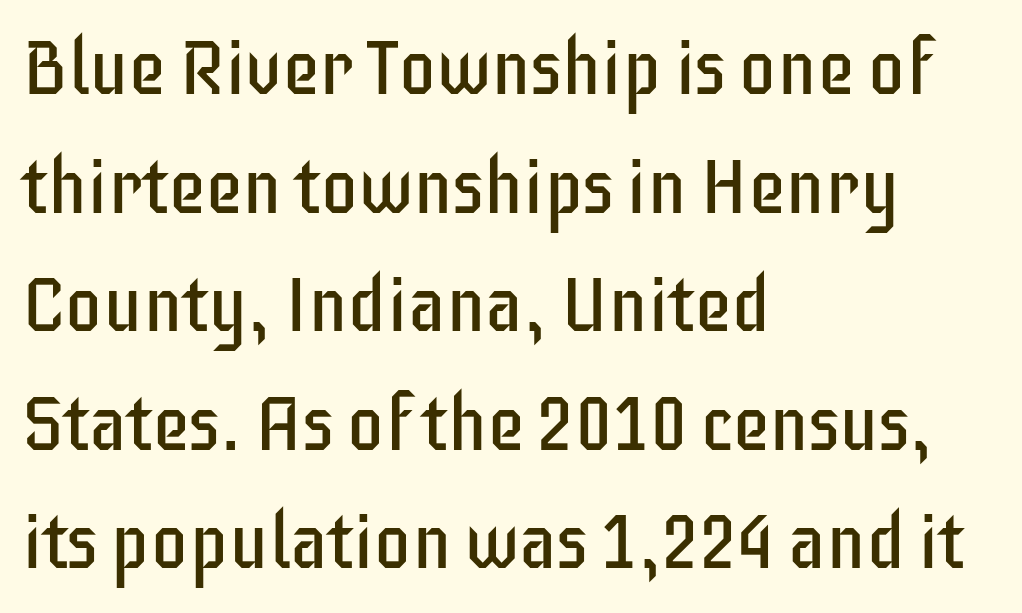
Words float on clear page, feet unadorned. No italicization has been applied; the sample stays upright. Heft: none added — not bold. Teacher's note: observe the even left margin — that is flush-left alignment. Notice how descenders clear the ascenders below comfortably — that's standard leading.
